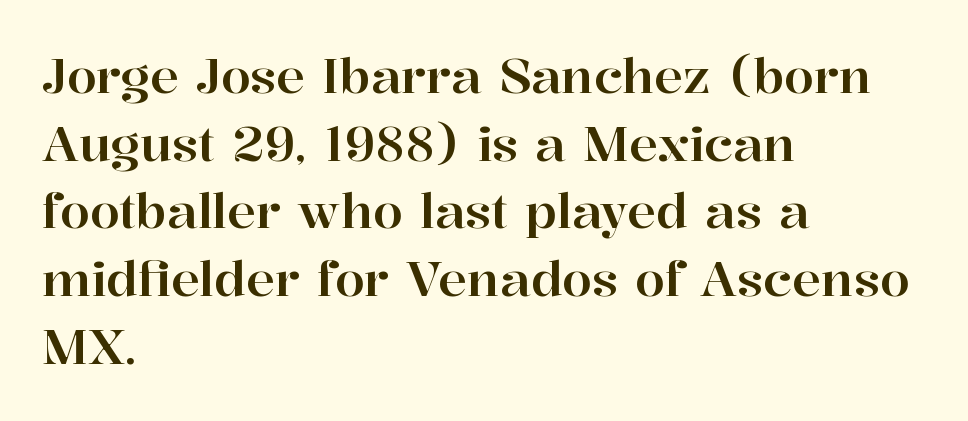
Q: Is the text italic (slanted)? A: No, it is upright.
Q: Is the typeface a serif or a sans-serif typeface? A: Serif.
Q: Is the text underlined? A: No.
Q: How is the paragraph aligned? A: Left-aligned.
Q: Is the spacing between letters normal or unusually wide? A: Normal.
Q: Is the spacing between lines tight, normal or loose? A: Normal.
Q: Width (condensed, normal, or wide)? A: Normal.
Q: Stroke contrast? A: High.
Q: x-height? A: Medium.
Q: Monospaced? A: No.
